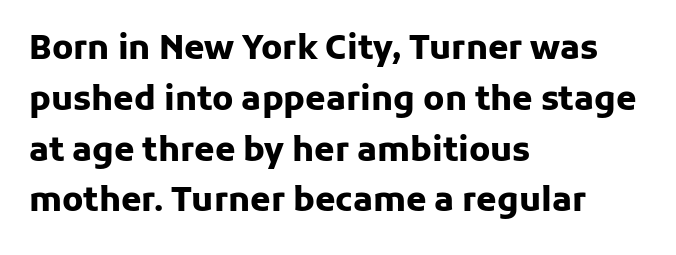
Look at the bottom of the vertical strokes: they stop flat, with no serifs. Where is the straight margin? On the left. How are the letters spaced? Ordinarily, with no added tracking. Rendered with straight, roman letterforms.
